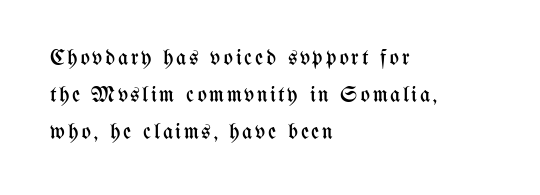
Q: Is the text bold? A: No.
Q: Is the text italic (slanted)? A: No, it is upright.
Q: Is the text underlined? A: No.
Q: How is the paragraph aligned? A: Left-aligned.
Q: Is the spacing between lines tight, normal or loose? A: Normal.
